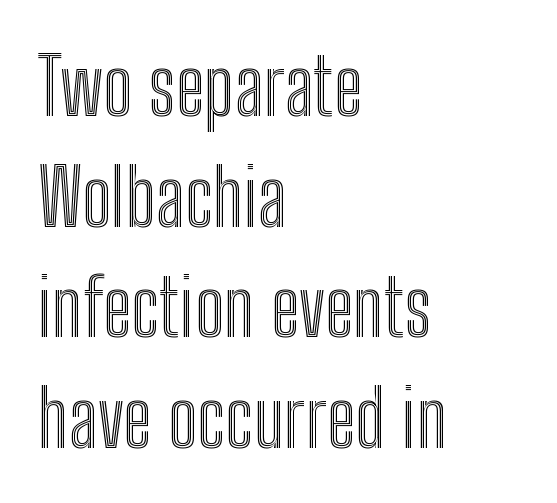
Q: Is the text italic (slanted)? A: No, it is upright.
Q: Is the text underlined? A: No.
Q: How is the paragraph aligned? A: Left-aligned.
Q: Is the spacing between letters normal or unusually wide? A: Normal.
Q: Is the spacing between lines tight, normal or loose? A: Normal.
Q: Width (condensed, normal, or wide)? A: Condensed.
Q: x-height? A: Medium.
Q: Monospaced? A: No.
